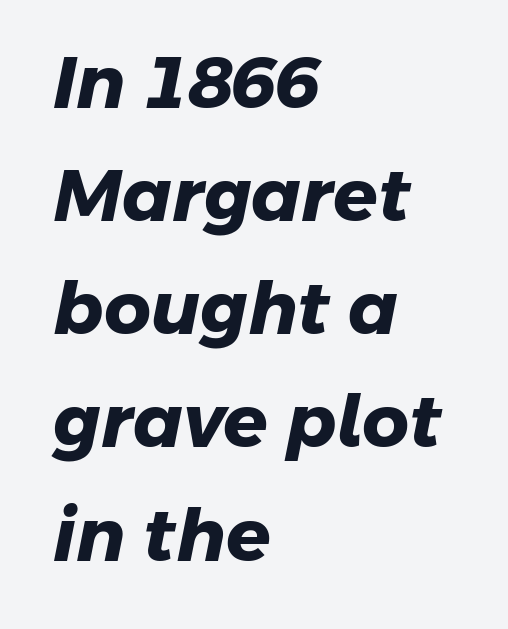
Note the varied advance widths — an 'i' is clearly narrower than an 'm'. Check under the words: just untouched page. Is the type bold? Yes — the strokes are clearly thick and heavy. If you drew a ruler down the left edge, every line would touch it. Typographically, this falls in the sans-serif category.
